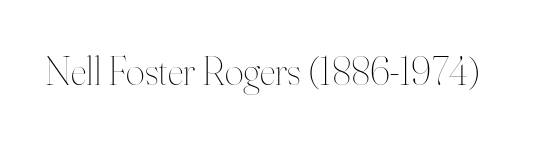
Q: Is the text bold? A: No.
Q: Is the text italic (slanted)? A: No, it is upright.
Q: Is the text underlined? A: No.
Q: Is the spacing between letters normal or unusually wide? A: Normal.
Q: Width (condensed, normal, or wide)? A: Normal.
Q: Stroke contrast? A: High.
Q: x-height? A: Small.
Q: Monospaced? A: No.
